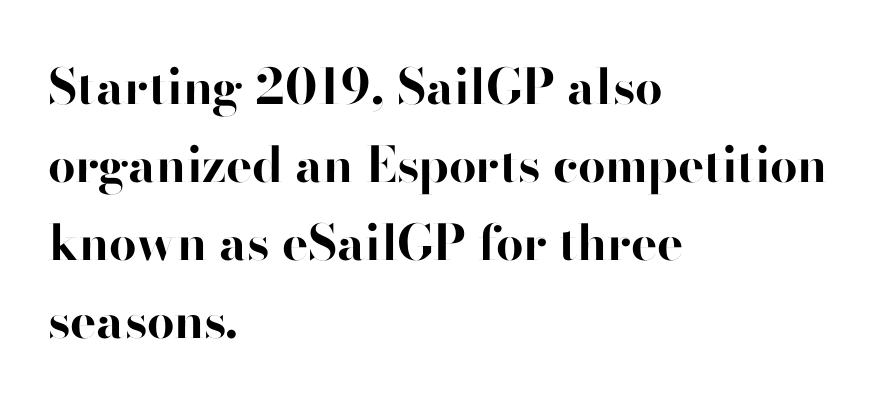
Q: Is the text bold? A: Yes.
Q: Is the text italic (slanted)? A: No, it is upright.
Q: Is the typeface a serif or a sans-serif typeface? A: Sans-serif.
Q: Is the text underlined? A: No.
Q: How is the paragraph aligned? A: Left-aligned.
Q: Is the spacing between letters normal or unusually wide? A: Normal.
Q: Is the spacing between lines tight, normal or loose? A: Normal.
Q: Width (condensed, normal, or wide)? A: Normal.
Q: Stroke contrast? A: High.
Q: x-height? A: Small.
Q: Monospaced? A: No.
